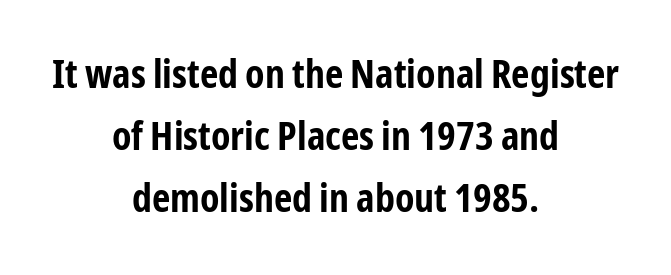
Quick note: interline space is typical. Its strokes are broad and dark, the hallmark of bold type. The compositor balanced each line on the midline. It's the straight-up-and-down kind of type. Observe the absence of serifs on each vertical stroke in this sample.
